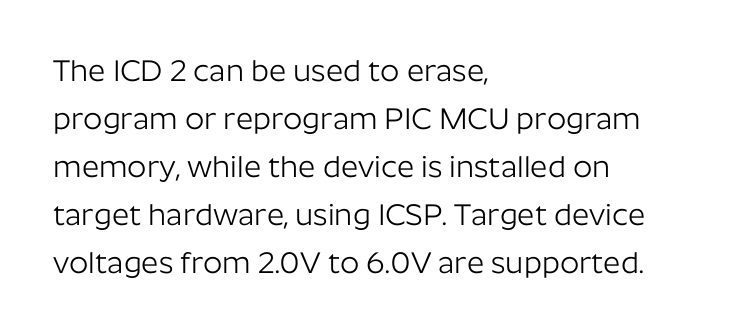
{"serif": "no", "italic": "no", "bold": "no", "weight": "light", "width": "normal", "stroke_contrast": "low", "x_height": "medium", "monospaced": "no", "underline": "no", "align": "left", "line_spacing": "normal", "line_spacing_ratio": 1.6, "letter_spacing": "normal", "letter_spacing_em": 0.0, "glyph_px": 30}
